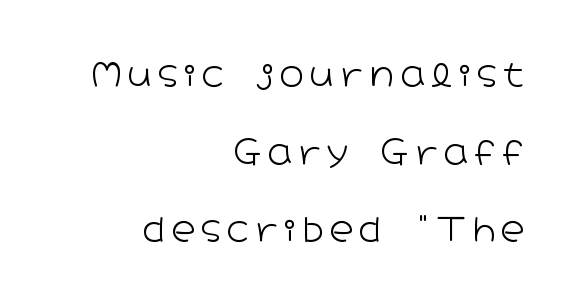
{"serif": "no", "italic": "no", "bold": "no", "weight": "light", "width": "wide", "stroke_contrast": "low", "x_height": "medium", "monospaced": "no", "underline": "no", "align": "right", "line_spacing": "loose", "line_spacing_ratio": 2.35, "glyph_px": 33}
